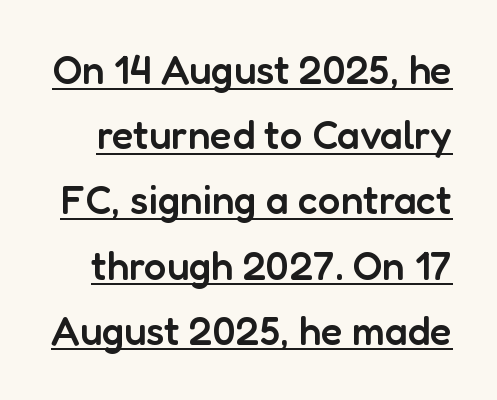
Q: Is the text bold? A: Semi-bold.
Q: Is the text italic (slanted)? A: No, it is upright.
Q: Is the typeface a serif or a sans-serif typeface? A: Sans-serif.
Q: Is the text underlined? A: Yes.
Q: Is the spacing between letters normal or unusually wide? A: Normal.
Q: Is the spacing between lines tight, normal or loose? A: Normal.
Q: Width (condensed, normal, or wide)? A: Normal.
Q: Stroke contrast? A: Low.
Q: x-height? A: Medium.
Q: Monospaced? A: No.
